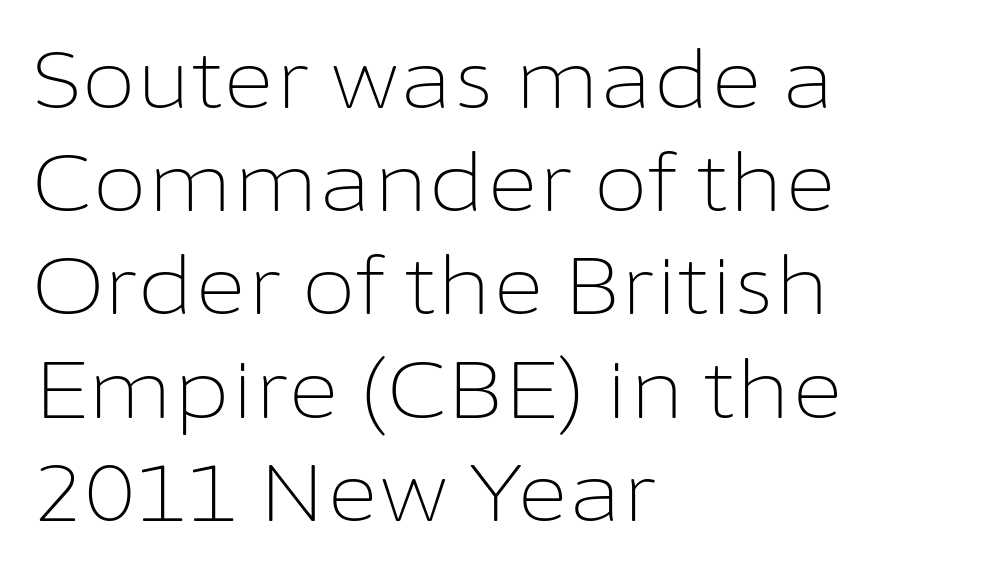
The image shows 80 px light sans-serif type, upright; set left-aligned, normal line spacing (1.29x), normal letter spacing, not underlined; low stroke contrast and a medium x-height.
